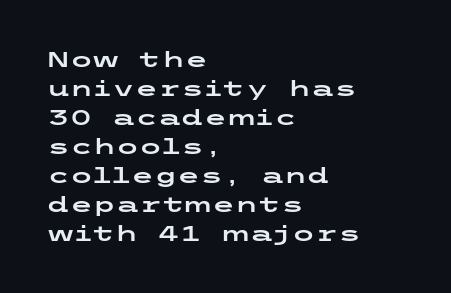
{"italic": "no", "underline": "no", "align": "left", "line_spacing": "normal", "line_spacing_ratio": 1.38, "letter_spacing": "normal", "letter_spacing_em": 0.0, "glyph_px": 21}
